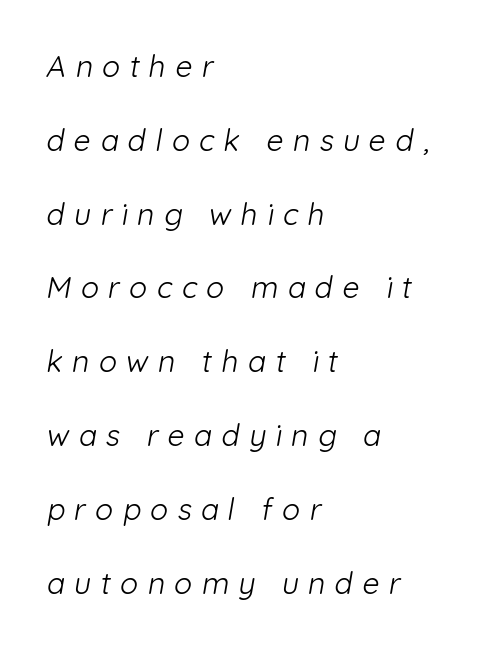
The image shows 30 px light sans-serif type; set left-aligned, loose line spacing (2.46x), unusually wide letter spacing (+0.31 em), not underlined; low stroke contrast and a medium x-height.
